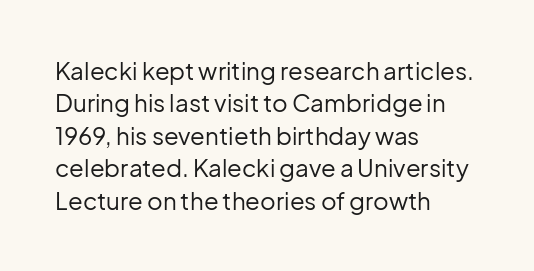
The image shows 24 px text type, upright; set left-aligned, normal line spacing (1.35x), normal letter spacing, not underlined.
